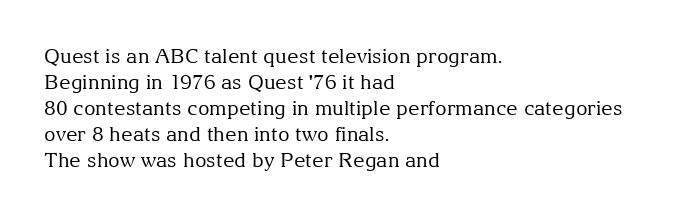
Where is the straight margin? On the left. This sample keeps an unexceptional amount of space between lines. The typesetting does not lean heavy: it is not bold. The gaps between neighbouring characters are ordinary and unremarkable. A clean baseline with only descenders dipping below it.
